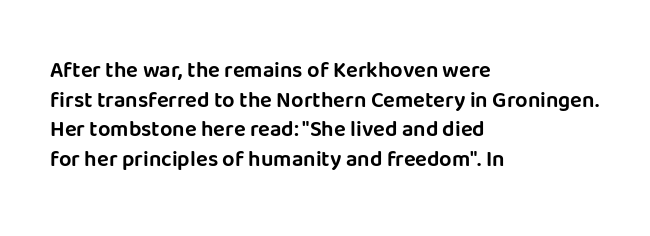
Q: Is the text italic (slanted)? A: No, it is upright.
Q: Is the text underlined? A: No.
Q: How is the paragraph aligned? A: Left-aligned.
Q: Is the spacing between letters normal or unusually wide? A: Normal.
Q: Is the spacing between lines tight, normal or loose? A: Normal.
